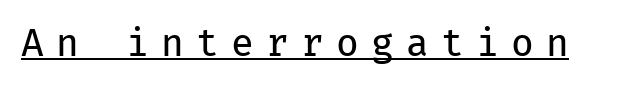
{"serif": "no", "italic": "no", "bold": "no", "weight": "regular", "width": "normal", "stroke_contrast": "low", "x_height": "medium", "monospaced": "yes", "underline": "yes", "letter_spacing": "wide", "letter_spacing_em": 0.33, "glyph_px": 37}
